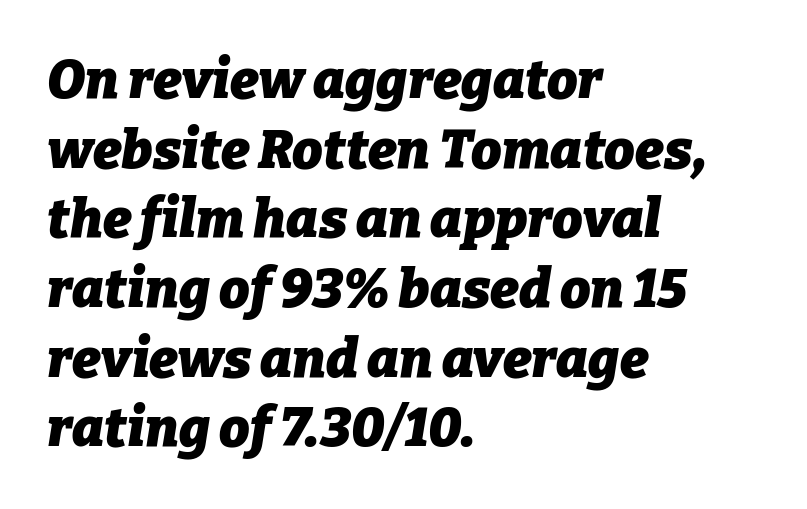
Q: Is the text bold? A: Yes.
Q: Is the text italic (slanted)? A: Yes, it leans right by about 9 degrees.
Q: Is the text underlined? A: No.
Q: How is the paragraph aligned? A: Left-aligned.
Q: Is the spacing between letters normal or unusually wide? A: Normal.
Q: Is the spacing between lines tight, normal or loose? A: Normal.
Q: Width (condensed, normal, or wide)? A: Normal.
Q: Stroke contrast? A: Low.
Q: x-height? A: Medium.
Q: Monospaced? A: No.
